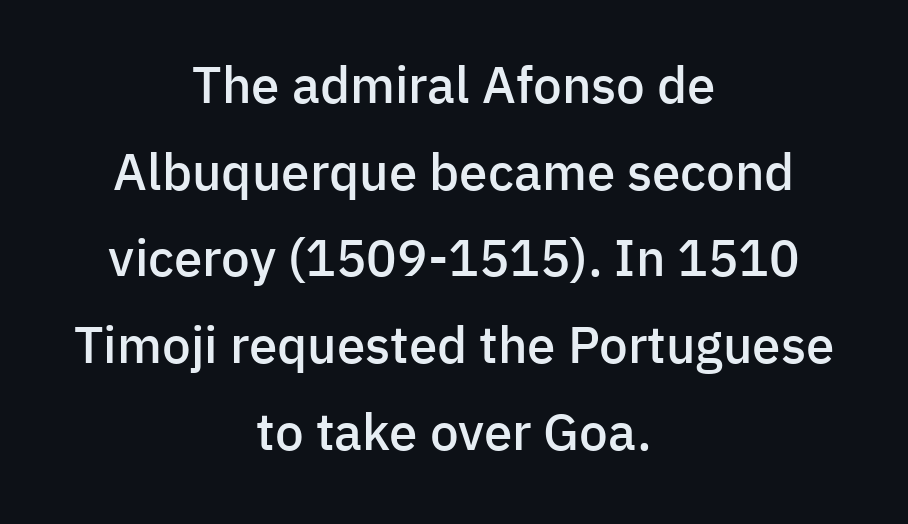
The image shows 51 px semibold sans-serif type, upright; set centered, normal line spacing (1.7x), normal letter spacing, not underlined; low stroke contrast and a medium x-height.
